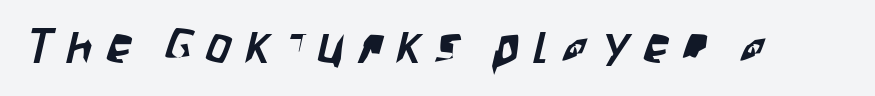
This sample has the flowing, uneven cadence of proportional lettering. The gap between lines stays unmarked. A sans-serif font was chosen for this passage. Each word looks stretched out because of the extra space between its letters.
